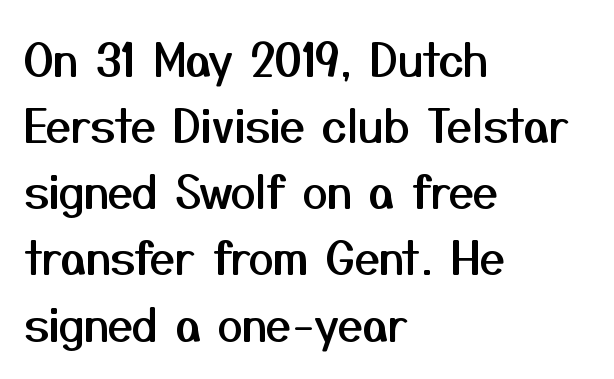
The image shows 45 px sans-serif type, upright; set left-aligned, normal line spacing (1.47x), normal letter spacing, not underlined; medium stroke contrast and a medium x-height.
